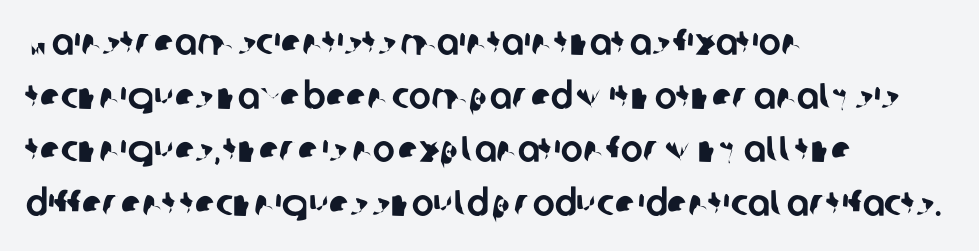
Q: Is the typeface a serif or a sans-serif typeface? A: Sans-serif.
Q: Is the text underlined? A: No.
Q: How is the paragraph aligned? A: Left-aligned.
Q: Is the spacing between letters normal or unusually wide? A: Normal.
Q: Is the spacing between lines tight, normal or loose? A: Normal.
Q: Width (condensed, normal, or wide)? A: Normal.
Q: Stroke contrast? A: Low.
Q: x-height? A: Large.
Q: Monospaced? A: No.
